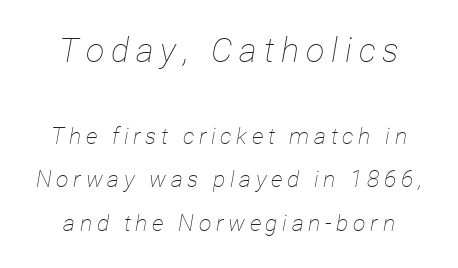
{"italic": "yes", "lean": "right", "slant_degrees": 12, "bold": "no", "weight": "thin", "width": "condensed", "stroke_contrast": "low", "x_height": "medium", "monospaced": "no", "underline": "no", "line_spacing": "loose", "line_spacing_ratio": 1.9, "letter_spacing": "wide", "letter_spacing_em": 0.2, "larger_block": "first", "size_ratio": 1.48, "glyph_px": 34}
